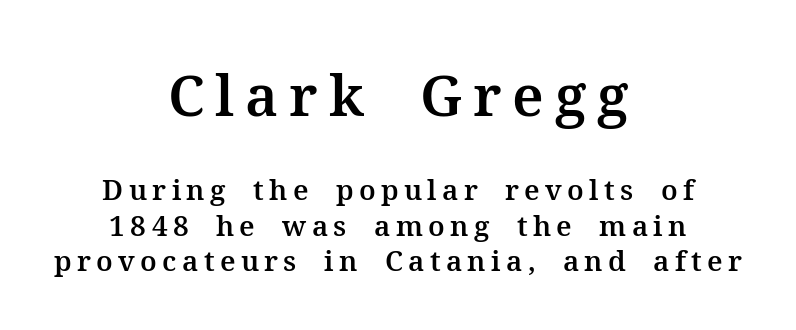
{"serif": "yes", "italic": "no", "width": "normal", "stroke_contrast": "medium", "x_height": "medium", "monospaced": "no", "underline": "no", "align": "center", "line_spacing": "normal", "line_spacing_ratio": 1.26, "larger_block": "first", "size_ratio": 2.04, "glyph_px": 57}
